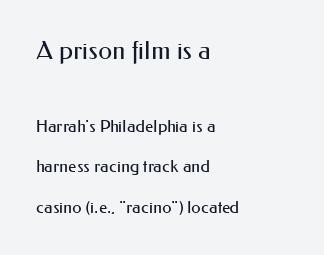
The image shows 25 px text type, upright; set left-aligned, loose line spacing (2.39x), normal letter spacing, not underlined; the first (top) block is 1.47x larger.
